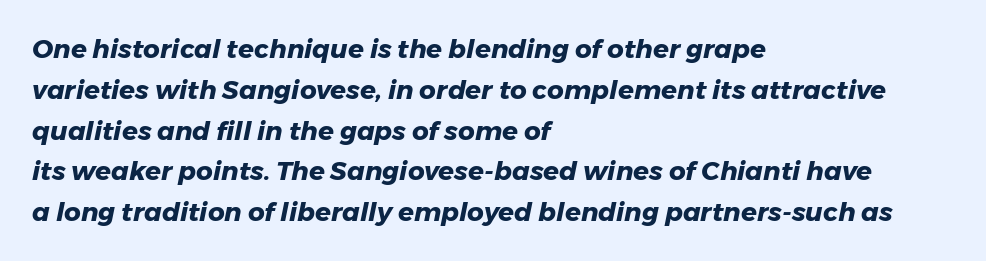
Each new line begins a customary step beneath the previous one. The space directly below the letters is spotless. The glyphs look as if they've been sheared to an angle. Typesetter's note: full bold, strokes at maximum text heaviness. Glyph-to-glyph distance matches everyday printed text.
